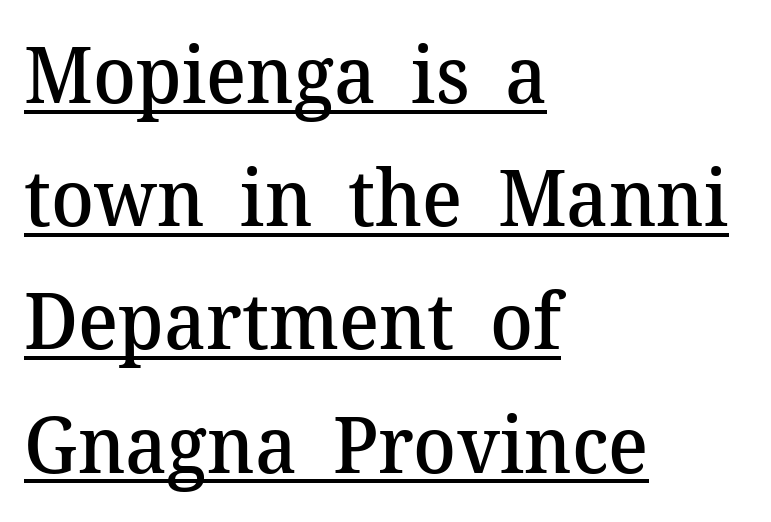
Little horizontal feet cap the strokes, marking this as serif type. One glance says typical: line gaps are just what's usual. The typesetter has applied underlining to the passage shown. The lettering stays uniformly vertical, giving the passage a roman look. How are the letters spaced? Ordinarily, with no added tracking.
